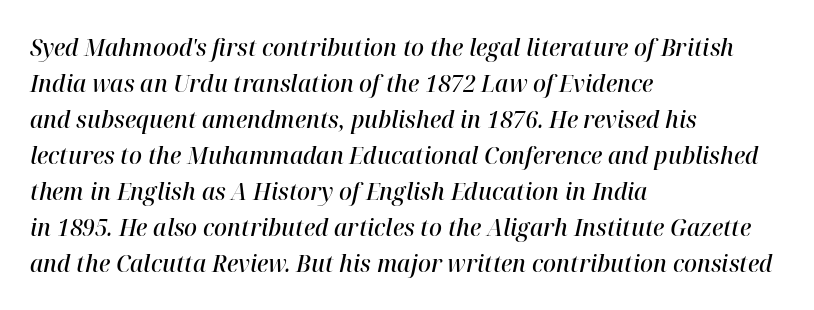
The image shows 24 px text type, italic (leaning right); set left-aligned, normal line spacing (1.5x), normal letter spacing, not underlined.
